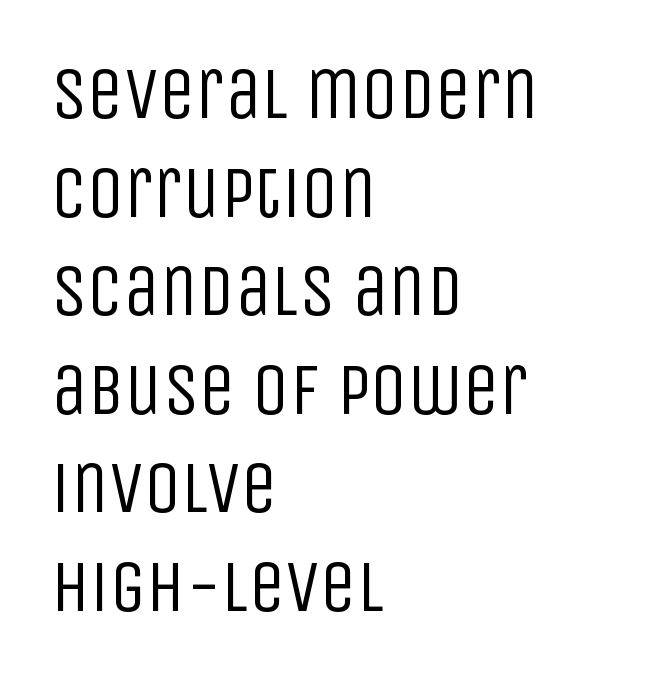
The image shows 73 px regular-weight, condensed sans-serif type, upright; set left-aligned, normal line spacing (1.35x), normal letter spacing, not underlined; low stroke contrast and a large x-height.
